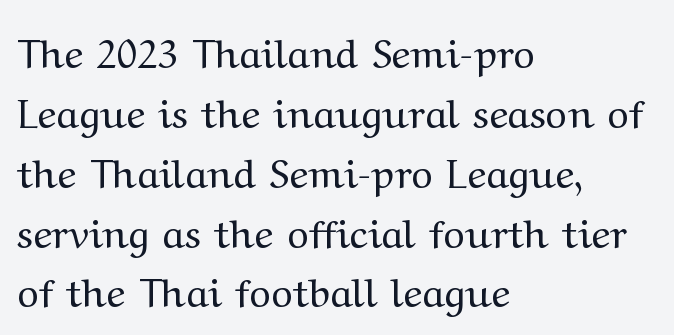
{"serif": "yes", "italic": "no", "bold": "no", "weight": "regular", "width": "wide", "stroke_contrast": "medium", "x_height": "medium", "monospaced": "no", "underline": "no", "align": "left", "line_spacing": "normal", "line_spacing_ratio": 1.46, "letter_spacing": "normal", "letter_spacing_em": 0.0, "glyph_px": 41}
